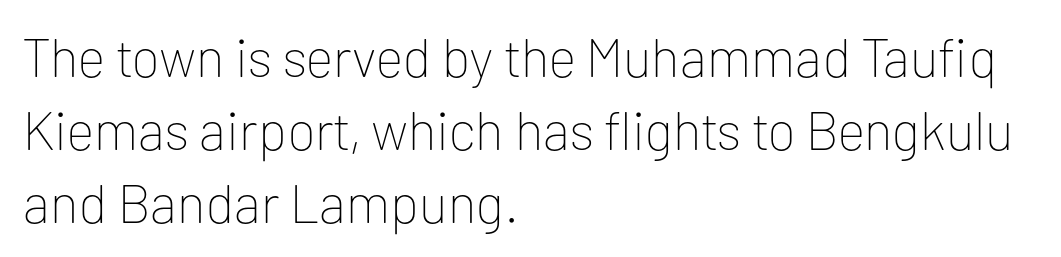
The image shows 54 px thin sans-serif type, upright; set left-aligned, normal line spacing (1.35x), normal letter spacing, not underlined; low stroke contrast and a medium x-height.
